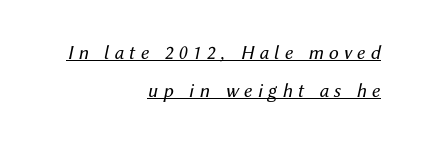
It's the slanting kind of type. Substantial extra tracking has been applied to these lines. A typesetter would call this leading open, well beyond the default. No chunkiness to these letters — they're not bold. Each line of the rendering has a horizontal stroke beneath the glyphs. Typeset ragged left — the right edge is the straight one.
